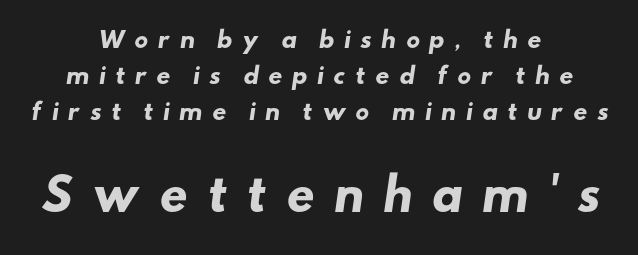
Any mark beneath the type? The region is blank. The passage shown has open, widely tracked lettering throughout. Note the varied advance widths — an 'i' is clearly narrower than an 'm'. The glyphs have the mass of a bold cut.
